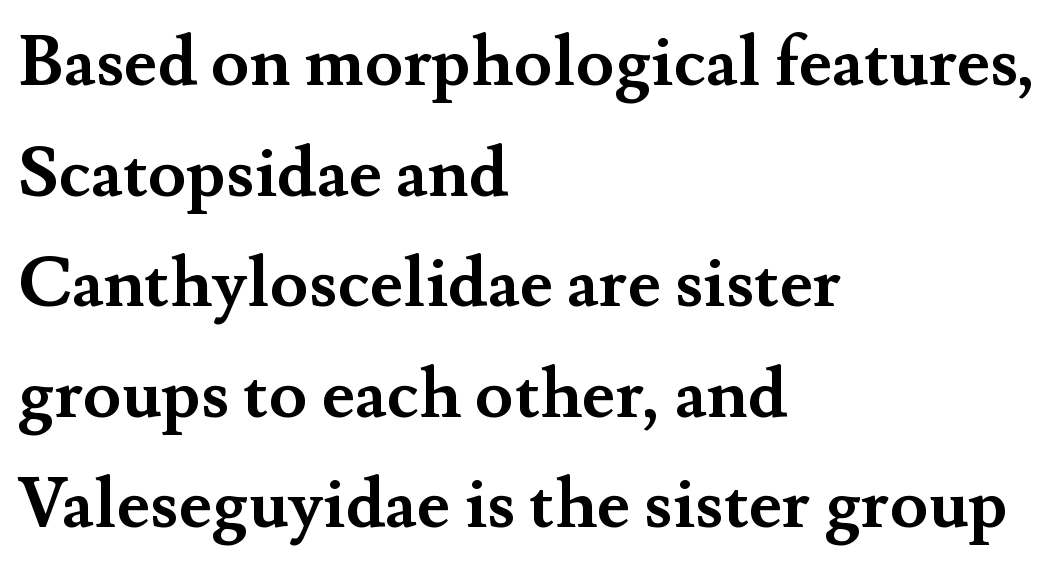
Q: Is the text bold? A: Yes.
Q: Is the text italic (slanted)? A: No, it is upright.
Q: Is the typeface a serif or a sans-serif typeface? A: Serif.
Q: Is the text underlined? A: No.
Q: How is the paragraph aligned? A: Left-aligned.
Q: Is the spacing between letters normal or unusually wide? A: Normal.
Q: Is the spacing between lines tight, normal or loose? A: Normal.
Q: Width (condensed, normal, or wide)? A: Normal.
Q: Stroke contrast? A: Medium.
Q: x-height? A: Small.
Q: Monospaced? A: No.
